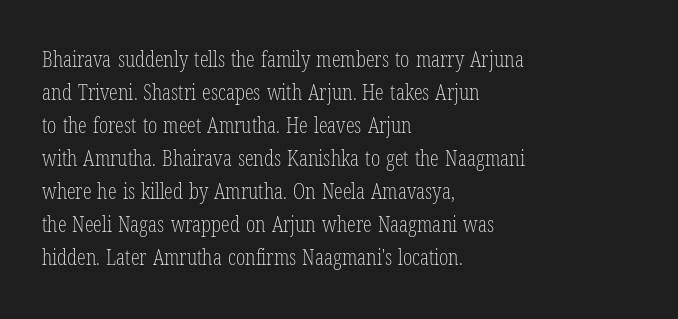
{"italic": "no", "bold": "no", "underline": "no", "align": "left", "line_spacing": "normal", "line_spacing_ratio": 1.5, "letter_spacing": "normal", "letter_spacing_em": 0.0, "glyph_px": 22}
